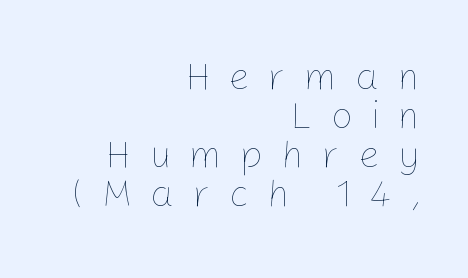
Q: Is the text bold? A: No.
Q: Is the text italic (slanted)? A: No, it is upright.
Q: Is the text underlined? A: No.
Q: How is the paragraph aligned? A: Right-aligned.
Q: Is the spacing between letters normal or unusually wide? A: Unusually wide.
Q: Is the spacing between lines tight, normal or loose? A: Tight.
Q: Width (condensed, normal, or wide)? A: Normal.
Q: Stroke contrast? A: Low.
Q: x-height? A: Medium.
Q: Monospaced? A: No.
